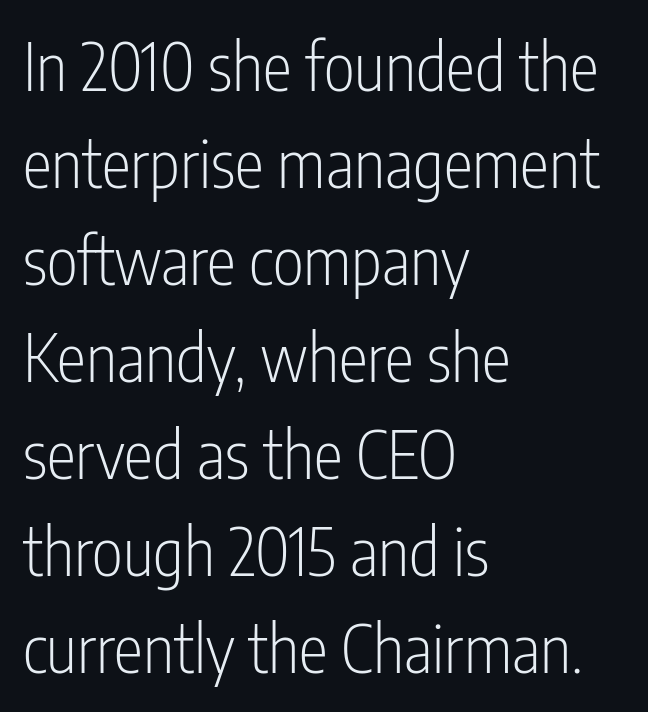
Q: Is the text bold? A: No.
Q: Is the text italic (slanted)? A: No, it is upright.
Q: Is the typeface a serif or a sans-serif typeface? A: Sans-serif.
Q: Is the text underlined? A: No.
Q: How is the paragraph aligned? A: Left-aligned.
Q: Is the spacing between letters normal or unusually wide? A: Normal.
Q: Is the spacing between lines tight, normal or loose? A: Normal.
Q: Width (condensed, normal, or wide)? A: Condensed.
Q: Stroke contrast? A: Low.
Q: x-height? A: Medium.
Q: Monospaced? A: No.
